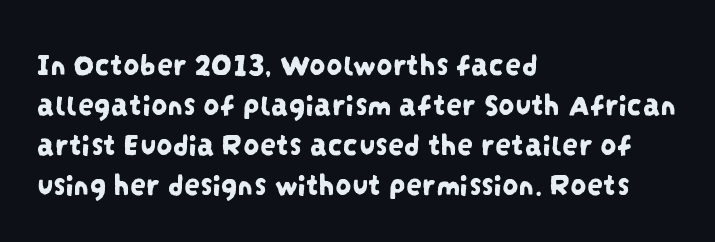
The rows are spaced the way most documents space them. Note the varied advance widths — an 'i' is clearly narrower than an 'm'. The type family on display is of the sans-serif kind. Rule under the text: the space is simply empty. Short and long lines alike share a common starting point at left. The line texture is even and compact thanks to regular tracking.
